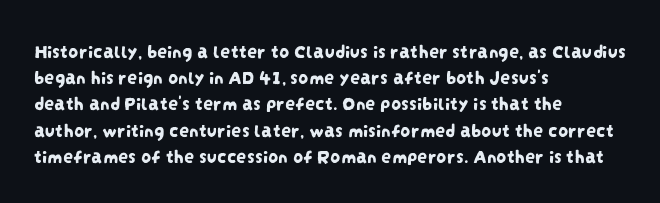
Interline gaps are of average width in this sample. Students, note that the glyphs here touch the page at normal intervals. The lines are quadded left. A clean baseline with only descenders dipping below it.
